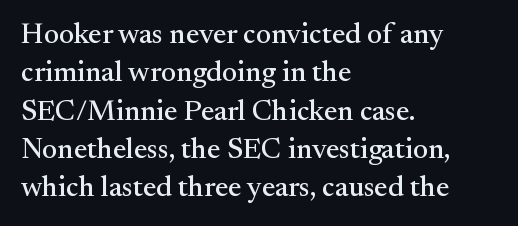
Glance below the letters and you will spot only blank space. The rendering uses natural spacing where letterforms have individual widths. This sample uses a serif face. Successive baselines arrive at the customary interval.
